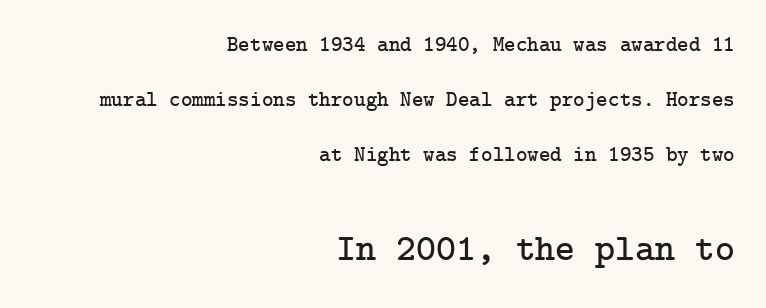
Between one letter and the next there's only the usual sliver of space. The lettering stays uniformly vertical, giving the passage a roman look. The line-height multiplier appears high, well above default. Only glyphs here, with clear space below each row. Bigger letters appear in the bottom chunk; the top chunk is reduced.
